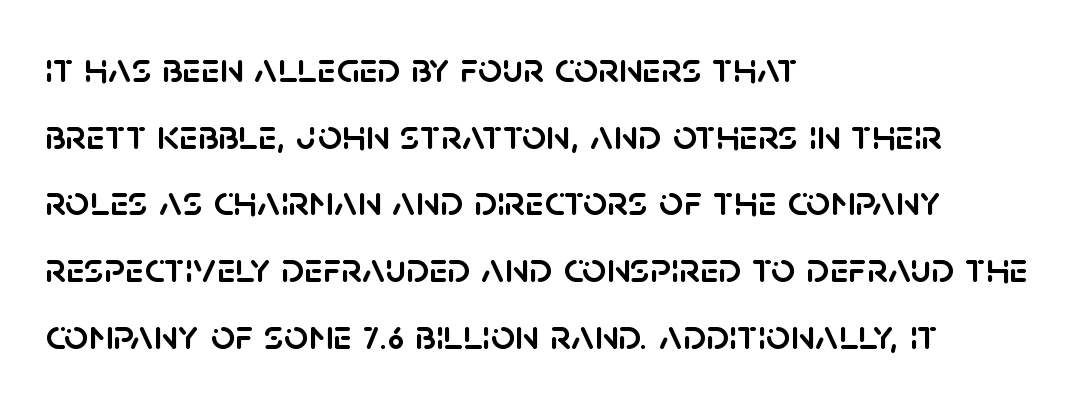
Nobody drew a line under any word here. A typesetter would call this leading conventional body-copy spacing. The lines in this sample share a left origin and differ only in where they stop. Are there feet on the stems? There aren't — it's a sans. Do the characters align in a grid? No, the font is proportional.
